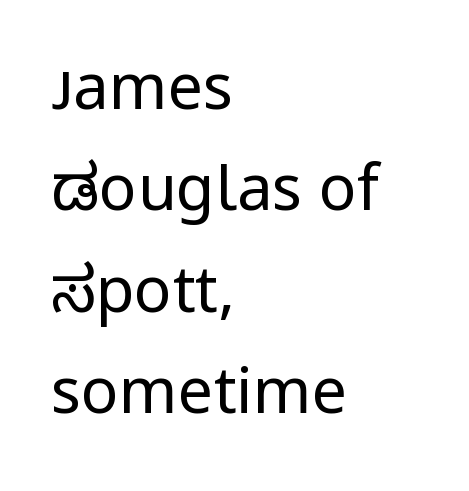
The image shows 63 px regular-weight sans-serif type, upright; set left-aligned, normal line spacing (1.61x), normal letter spacing, not underlined; low stroke contrast and a medium x-height.
